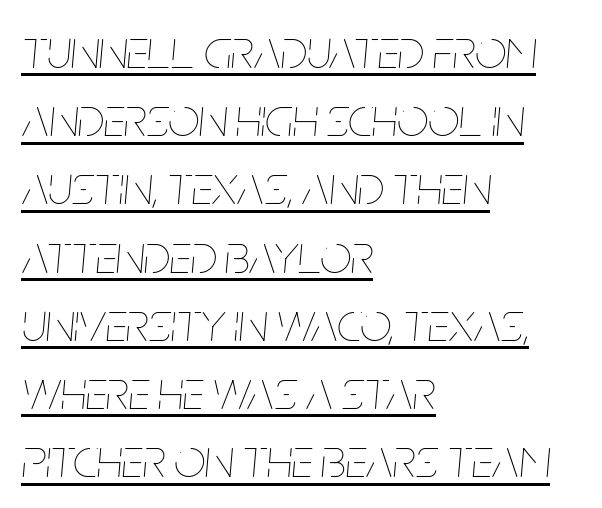
The image shows 55 px thin, condensed type, italic (leaning right); set left-aligned, line spacing 1.24x, normal letter spacing, underlined; low stroke contrast and a large x-height.
